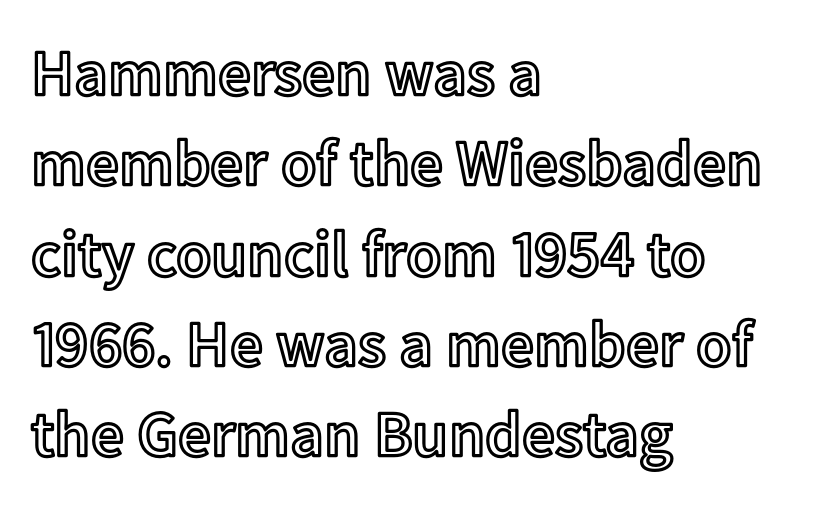
Any mark beneath the type? The region is blank. The horizontal fit of the characters is conventional and even. Layout note: lines flush left. Varying glyph widths throughout — classic text-font behaviour.
